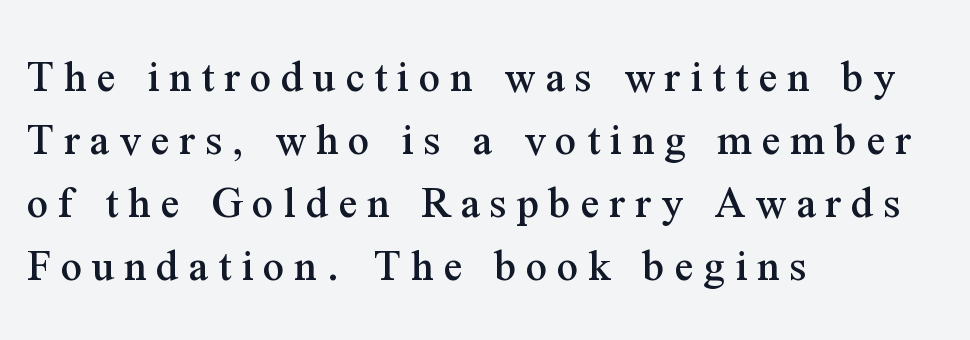
The image shows 47 px serif type, upright; set left-aligned, normal line spacing (1.34x), unusually wide letter spacing (+0.21 em), not underlined; medium stroke contrast and a medium x-height.
